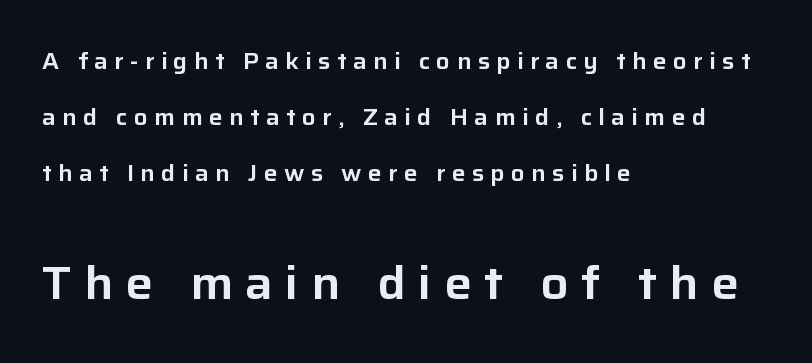
The image shows 46 px sans-serif type, upright; set left-aligned, loose line spacing (2.43x), unusually wide letter spacing (+0.27 em), not underlined; the second (bottom) block is 2.0x larger; low stroke contrast and a medium x-height.
